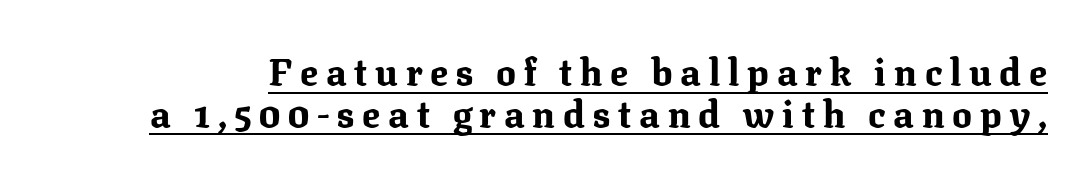
Q: Is the text bold? A: Yes.
Q: Is the text italic (slanted)? A: No, it is upright.
Q: Is the typeface a serif or a sans-serif typeface? A: Serif.
Q: Is the text underlined? A: Yes.
Q: Is the spacing between letters normal or unusually wide? A: Unusually wide.
Q: Is the spacing between lines tight, normal or loose? A: Tight.
Q: Width (condensed, normal, or wide)? A: Normal.
Q: Stroke contrast? A: Medium.
Q: x-height? A: Medium.
Q: Monospaced? A: No.
